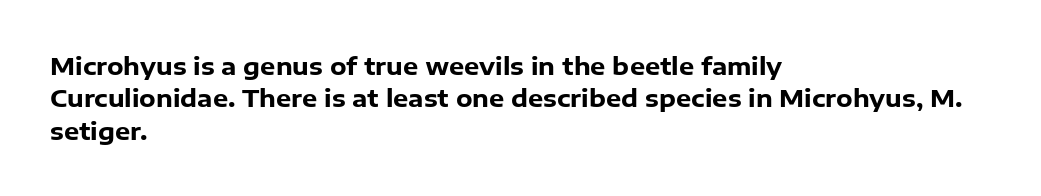
Q: Is the text bold? A: Yes.
Q: Is the text italic (slanted)? A: No, it is upright.
Q: Is the text underlined? A: No.
Q: How is the paragraph aligned? A: Left-aligned.
Q: Is the spacing between letters normal or unusually wide? A: Normal.
Q: Is the spacing between lines tight, normal or loose? A: Normal.
